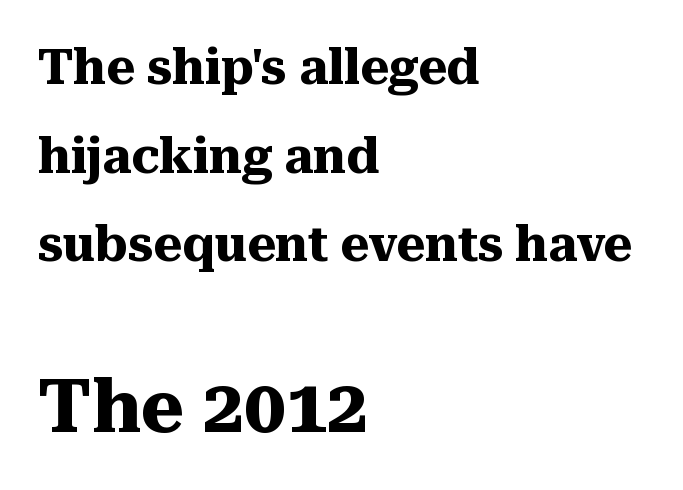
{"serif": "yes", "italic": "no", "bold": "yes", "weight": "heavy", "width": "normal", "stroke_contrast": "medium", "x_height": "medium", "monospaced": "no", "underline": "no", "align": "left", "line_spacing_ratio": 1.81, "letter_spacing": "normal", "letter_spacing_em": 0.0, "larger_block": "second", "size_ratio": 1.51, "glyph_px": 74}
